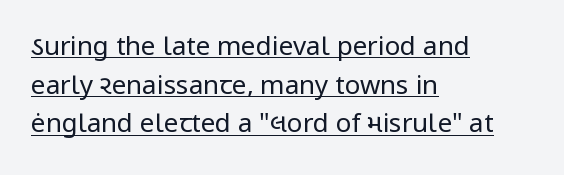
Q: Is the text bold? A: No.
Q: Is the text italic (slanted)? A: No, it is upright.
Q: Is the text underlined? A: Yes.
Q: How is the paragraph aligned? A: Left-aligned.
Q: Is the spacing between letters normal or unusually wide? A: Normal.
Q: Is the spacing between lines tight, normal or loose? A: Normal.
